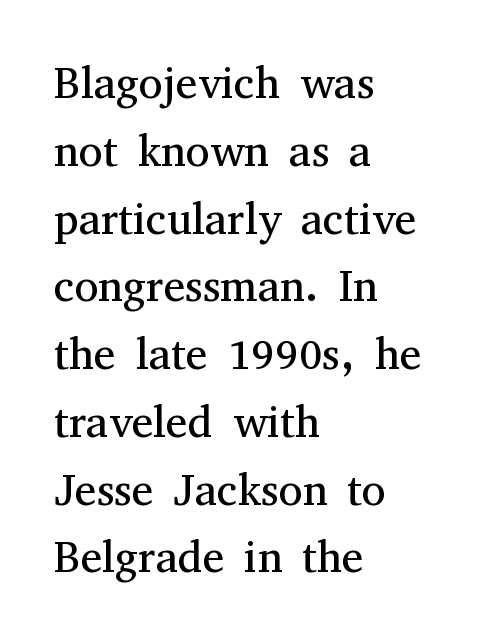
Heaviness? Minimal to ordinary, like unemphasized prose. Note the varied advance widths — an 'i' is clearly narrower than an 'm'. Italic? Not at all — the glyphs are vertical. No word sits above an underline. You could call the tracking neutral — neither tight nor loose. Does the copy run flush right? No — it runs flush left.
